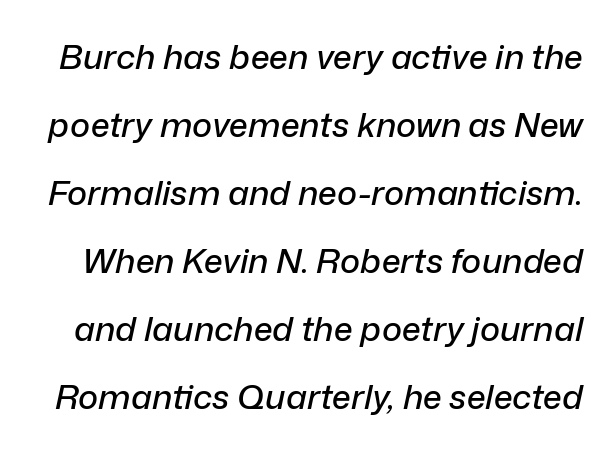
{"italic": "yes", "lean": "right", "slant_degrees": 12, "width": "normal", "stroke_contrast": "low", "x_height": "medium", "monospaced": "no", "underline": "no", "line_spacing": "loose", "line_spacing_ratio": 2.0, "letter_spacing": "normal", "letter_spacing_em": 0.0, "glyph_px": 34}
